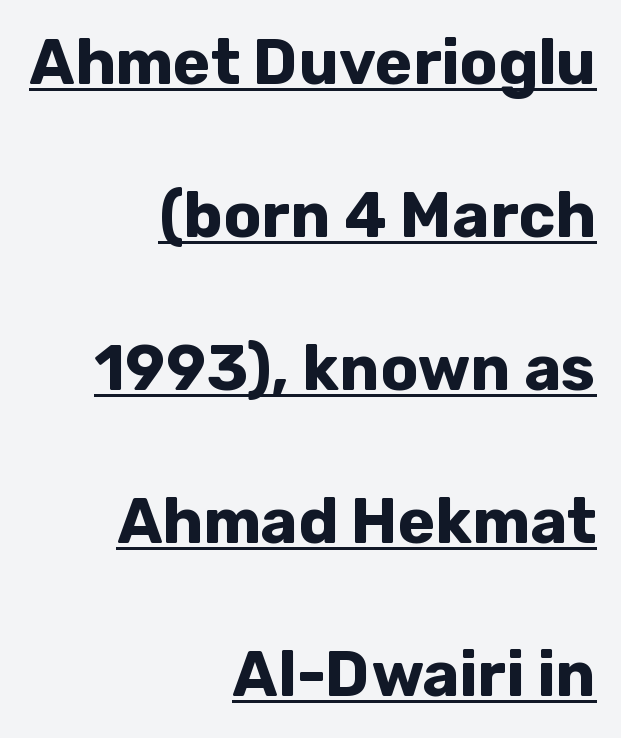
The image shows 63 px bold sans-serif type, upright; set right-aligned, loose line spacing (2.43x), normal letter spacing, underlined; low stroke contrast and a medium x-height.
